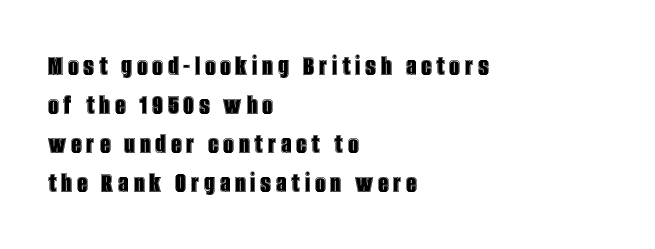
Evenly set lines give the paragraph a standard silhouette. Characters remain perfectly vertical along every line. Think of a printed novel: that variable character pitch is what you see here. The strip under each line holds only bare page.
